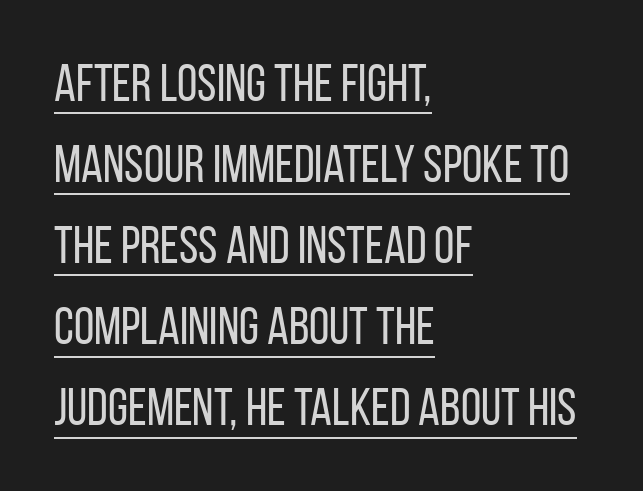
What decoration does the sample have? An underline. Vertical stems look standard width or narrower in stroke. The typesetter chose a ragged-right arrangement here. Do the characters align in a grid? No, the font is proportional. Between one letter and the next there's only the usual sliver of space. Unlike a traditional serif, this face leaves its strokes unadorned.
